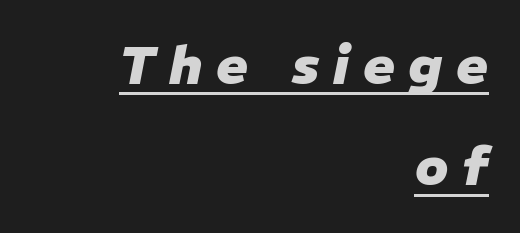
Posture: slanted. Someone cranked the tracking dial way up on this one. Is the block centered? No — it sits flush against the right margin. The sample has been set heavy, in full bold. Varying glyph widths throughout — classic text-font behaviour.
